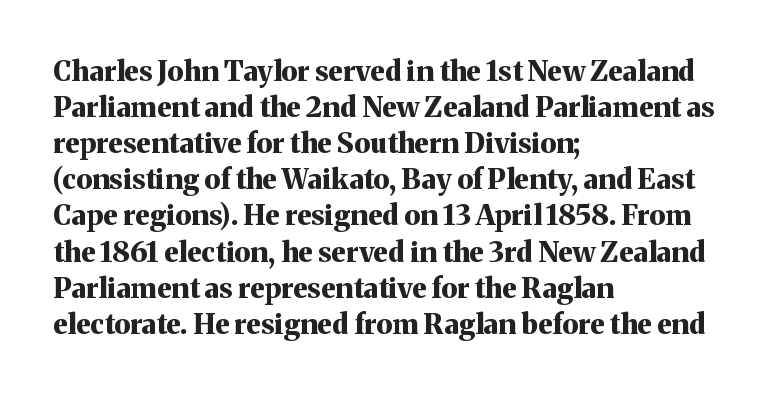
Upright lettering throughout. Letterform terminals end in serifs throughout the passage. The tracking reads as untouched default to a designer's eye. These lines stack with their left ends in a neat column.
